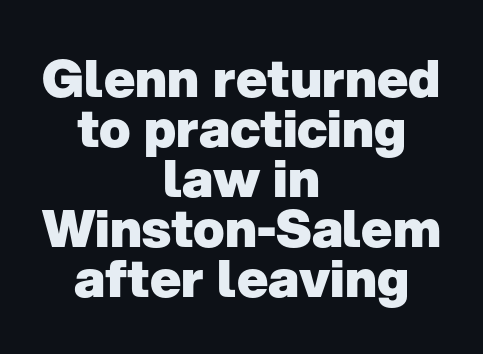
Bold? Absolutely — the strokes are thick and heavy. Character widths vary here, with narrow letters taking less room than wide ones. Characters follow at the spacing the type designer built in. Compared with a flush-left layout, this one balances lines on the center instead. What kind of face is this? One without serifs — a sans.
